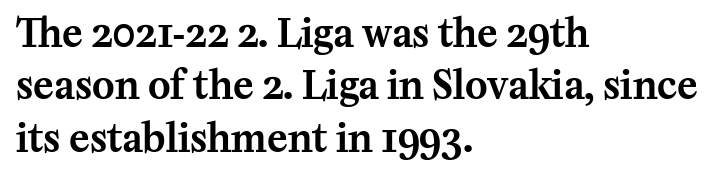
{"serif": "yes", "italic": "no", "width": "normal", "stroke_contrast": "medium", "x_height": "medium", "monospaced": "no", "underline": "no", "align": "left", "line_spacing": "normal", "line_spacing_ratio": 1.38, "letter_spacing": "normal", "letter_spacing_em": 0.0, "glyph_px": 38}
